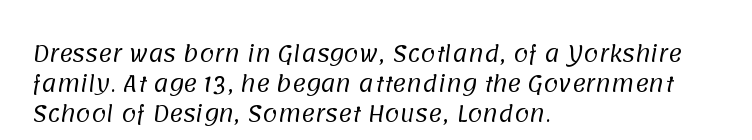
A quiet, ordinary-to-light weight characterises the typeface. This sample uses plain, unmodified letter spacing. Honestly, the row spacing looks completely unremarkable. The paragraph has a hard left edge and a soft right edge. Beneath every word, the page is bare.
